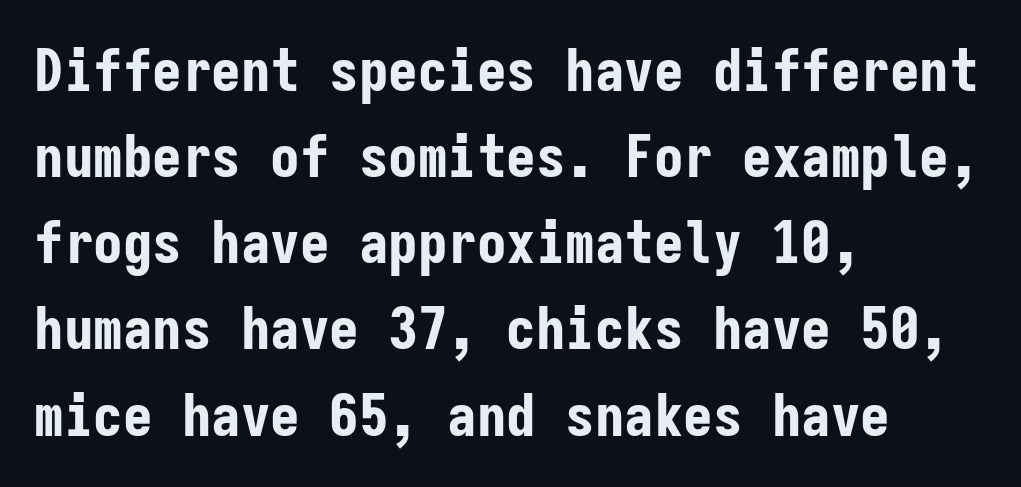
The image shows 59 px bold, condensed sans-serif type, upright, monospaced; set left-aligned, normal line spacing (1.46x), normal letter spacing, not underlined; low stroke contrast and a medium x-height.
